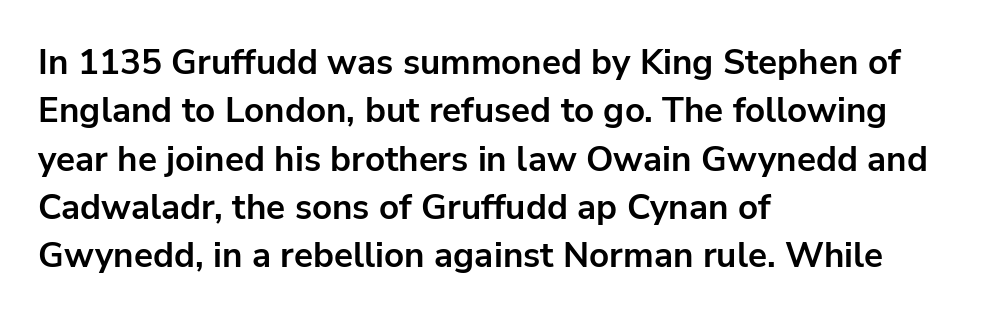
{"serif": "no", "italic": "no", "bold": "yes", "weight": "bold", "width": "normal", "stroke_contrast": "low", "x_height": "medium", "monospaced": "no", "underline": "no", "align": "left", "line_spacing": "normal", "line_spacing_ratio": 1.38, "letter_spacing": "normal", "letter_spacing_em": 0.0, "glyph_px": 35}
